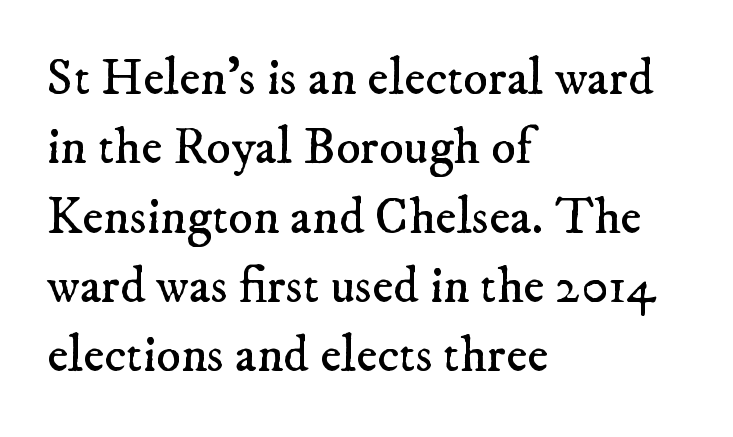
The image shows 51 px regular-weight serif type; set left-aligned, normal line spacing (1.36x), normal letter spacing, not underlined; low stroke contrast and a small x-height.
